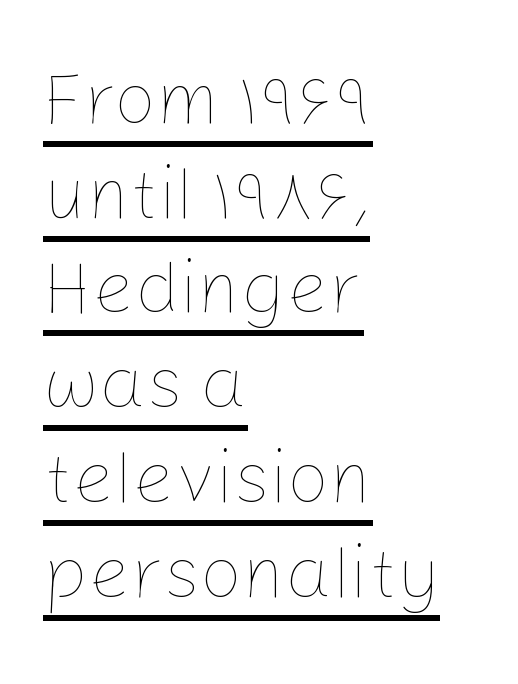
Stems here are at most as thick as an everyday book face. Here the designer chose a conventional face with non-uniform glyph widths. Notice how a bar underscores the lettering throughout. The lines sit at an ordinary, default distance from one another.
